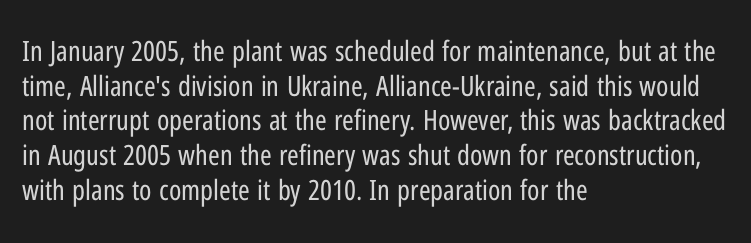
The image shows 28 px regular-weight, condensed sans-serif type, upright; set left-aligned, line spacing 1.24x, normal letter spacing, not underlined; low stroke contrast and a medium x-height.
